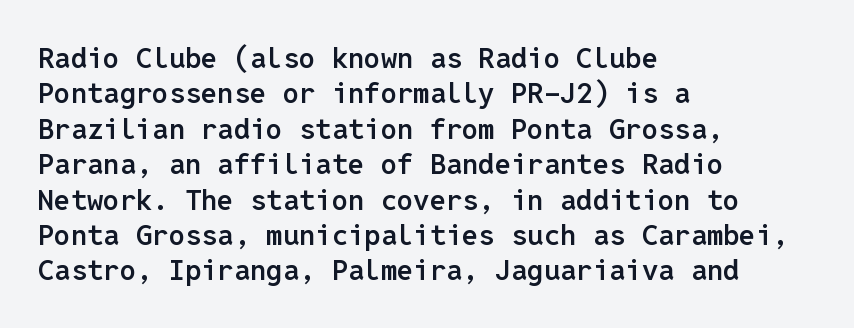
The image shows 29 px semibold sans-serif type, upright, monospaced; set left-aligned, line spacing 1.22x, normal letter spacing, not underlined; low stroke contrast and a medium x-height.
